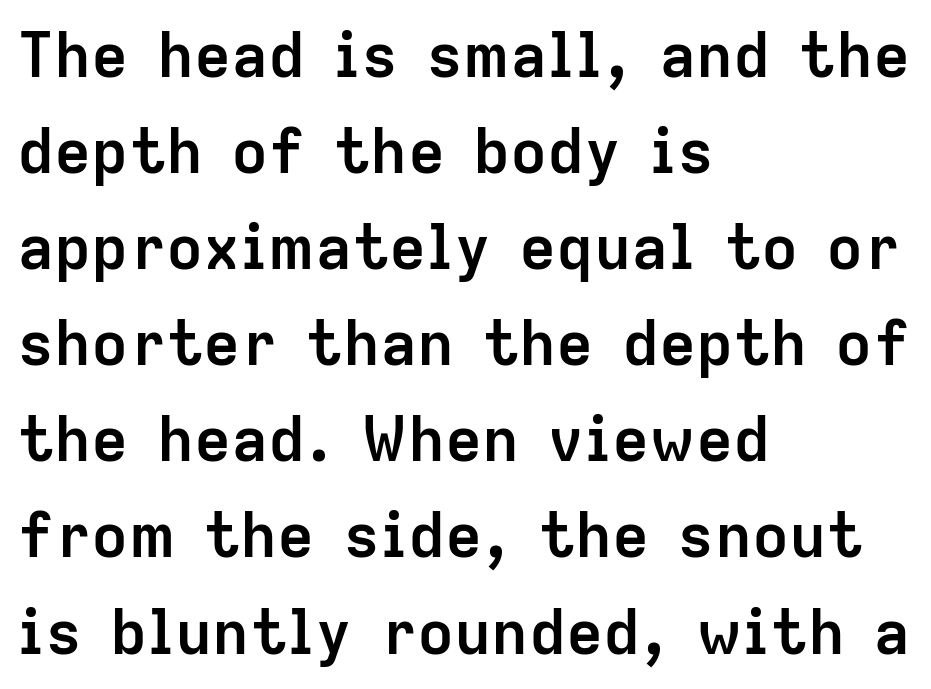
{"serif": "no", "italic": "no", "bold": "yes", "weight": "semibold", "width": "normal", "stroke_contrast": "low", "x_height": "medium", "monospaced": "no", "underline": "no", "align": "left", "line_spacing": "normal", "line_spacing_ratio": 1.55, "letter_spacing": "normal", "letter_spacing_em": 0.0, "glyph_px": 62}
